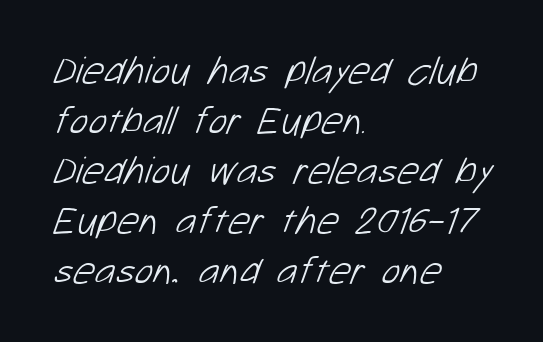
Proportional: the letters do not fall into vertical columns. A typesetter would call this zero additional tracking. Casual observation: everything's shoved over to the left. Descenders hang freely into open space.
